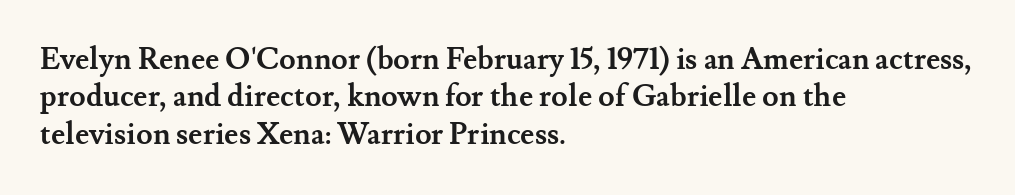
In terms of weight, the rendering is a true, heavy bold. Small tapered or slab feet sit at the stroke ends, so this counts as serif. Notice how descenders clear the ascenders below comfortably — that's standard leading. Every character sits straight up, as roman type does. Letter spacing: default.
